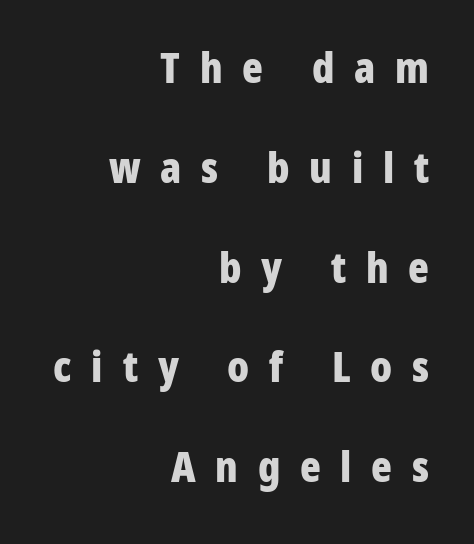
Q: Is the text bold? A: Yes.
Q: Is the text italic (slanted)? A: No, it is upright.
Q: Is the typeface a serif or a sans-serif typeface? A: Sans-serif.
Q: Is the text underlined? A: No.
Q: How is the paragraph aligned? A: Right-aligned.
Q: Is the spacing between letters normal or unusually wide? A: Unusually wide.
Q: Is the spacing between lines tight, normal or loose? A: Loose.
Q: Width (condensed, normal, or wide)? A: Condensed.
Q: Stroke contrast? A: Low.
Q: x-height? A: Medium.
Q: Monospaced? A: No.
